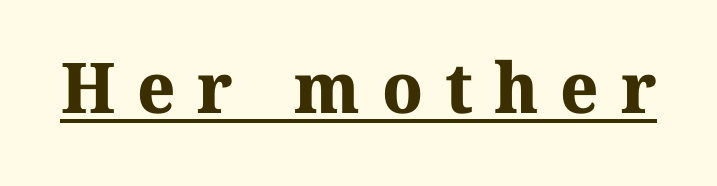
The image shows 70 px bold serif type; set unusually wide letter spacing (+0.31 em), underlined; medium stroke contrast and a medium x-height.
